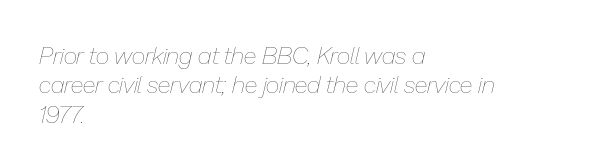
Does the lettering tilt? It does — this is italic. Nothing unusual about the tracking: characters are spaced as the font intends. Each stroke keeps to a modest, everyday thickness or less. Rule under the text: the space is simply empty.
